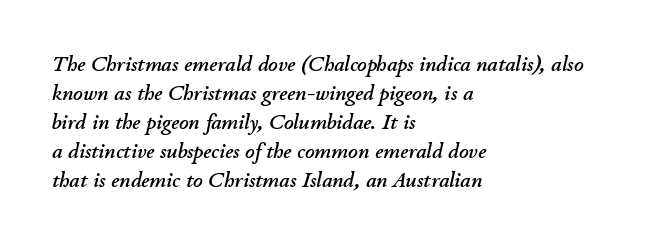
The image shows 21 px text type, italic (leaning right); set left-aligned, normal line spacing (1.38x), normal letter spacing, not underlined.
